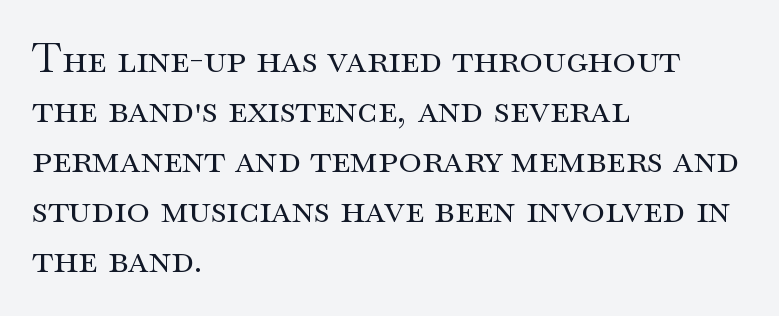
Q: Is the text bold? A: No.
Q: Is the text italic (slanted)? A: No, it is upright.
Q: Is the typeface a serif or a sans-serif typeface? A: Serif.
Q: Is the text underlined? A: No.
Q: How is the paragraph aligned? A: Left-aligned.
Q: Is the spacing between letters normal or unusually wide? A: Normal.
Q: Is the spacing between lines tight, normal or loose? A: Normal.
Q: Width (condensed, normal, or wide)? A: Wide.
Q: Stroke contrast? A: Medium.
Q: x-height? A: Small.
Q: Monospaced? A: No.
